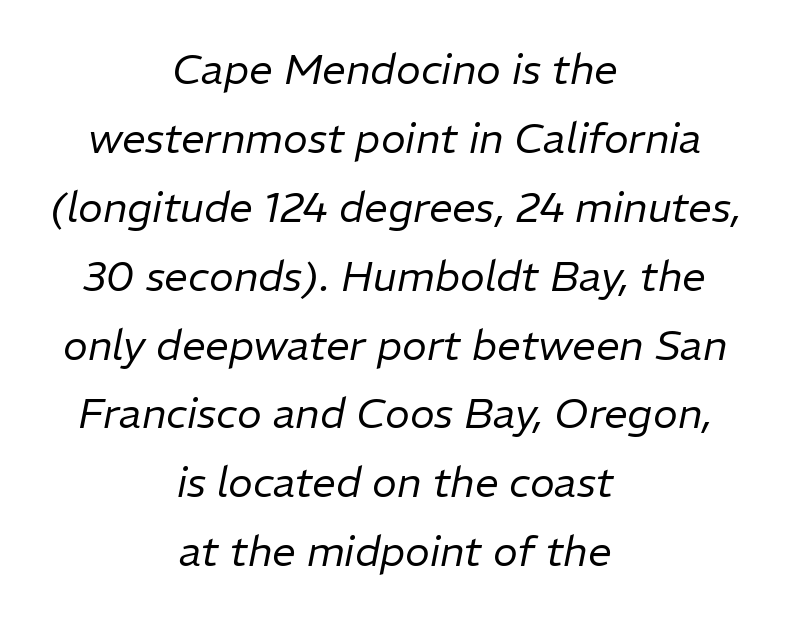
The image shows 42 px regular-weight type, italic (leaning right); set centered, normal line spacing (1.64x), normal letter spacing, not underlined; low stroke contrast and a medium x-height.
